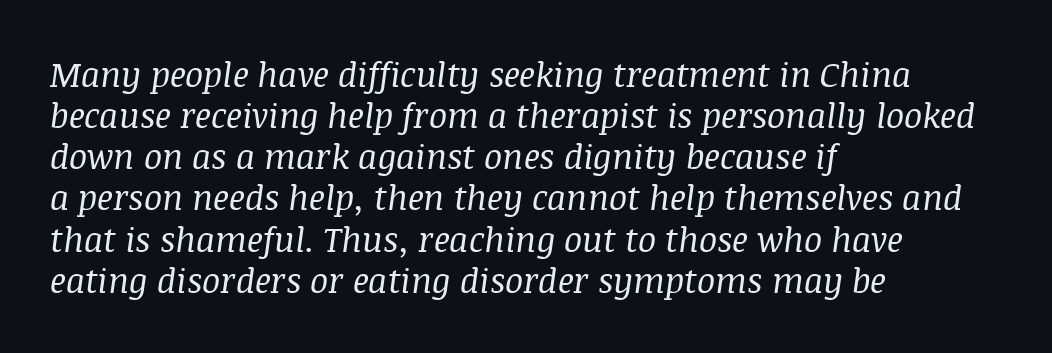
The rendering applies a slant to the glyphs. The gaps between neighbouring characters are ordinary and unremarkable. The passage is arranged the way most books set body copy — flush left. Is this a sans? No — the strokes have serifs.
